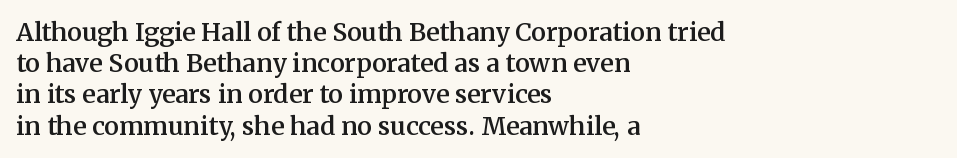
{"italic": "no", "bold": "semi", "underline": "no", "align": "left", "line_spacing": "normal", "line_spacing_ratio": 1.25, "letter_spacing": "normal", "letter_spacing_em": 0.0, "glyph_px": 25}
